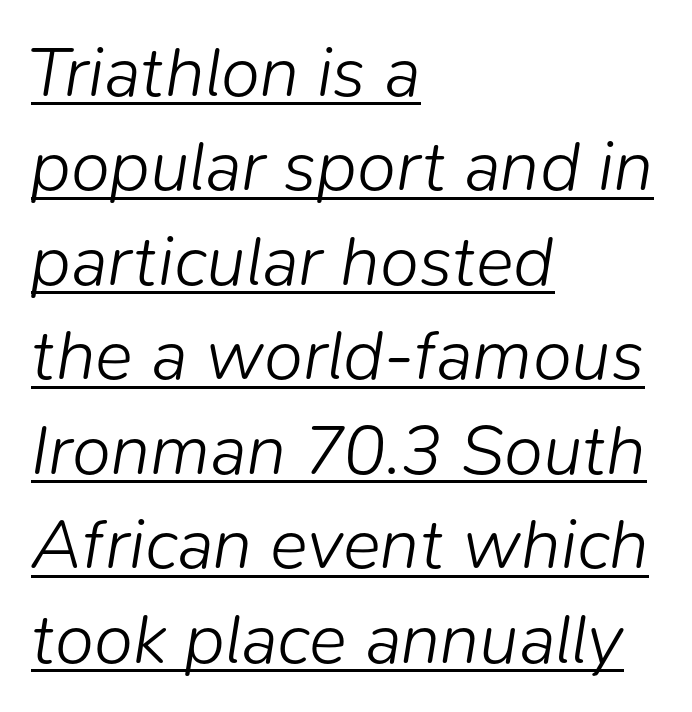
Q: Is the text bold? A: No.
Q: Is the text italic (slanted)? A: Yes, it leans right by about 9 degrees.
Q: Is the text underlined? A: Yes.
Q: How is the paragraph aligned? A: Left-aligned.
Q: Is the spacing between letters normal or unusually wide? A: Normal.
Q: Is the spacing between lines tight, normal or loose? A: Normal.
Q: Width (condensed, normal, or wide)? A: Normal.
Q: Stroke contrast? A: Low.
Q: x-height? A: Medium.
Q: Monospaced? A: No.
